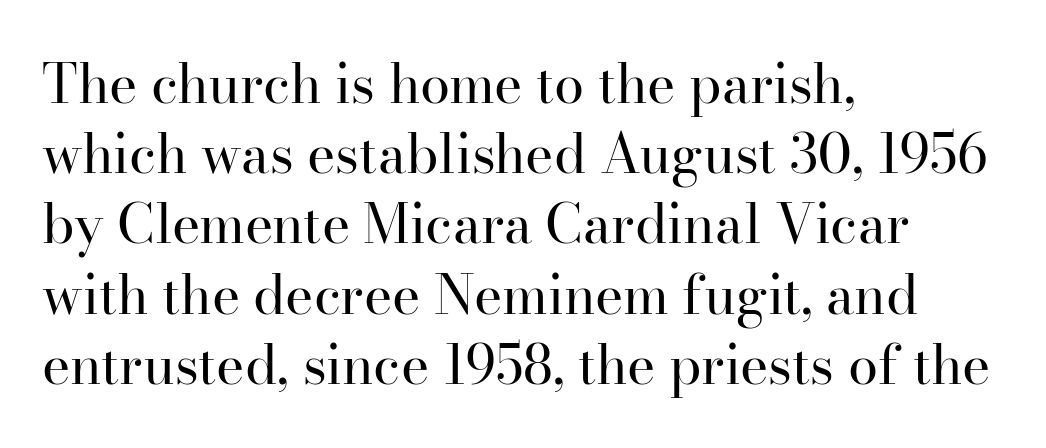
Q: Is the text bold? A: No.
Q: Is the text italic (slanted)? A: No, it is upright.
Q: Is the typeface a serif or a sans-serif typeface? A: Serif.
Q: Is the text underlined? A: No.
Q: How is the paragraph aligned? A: Left-aligned.
Q: Is the spacing between letters normal or unusually wide? A: Normal.
Q: Is the spacing between lines tight, normal or loose? A: Normal.
Q: Width (condensed, normal, or wide)? A: Normal.
Q: Stroke contrast? A: High.
Q: x-height? A: Small.
Q: Monospaced? A: No.
